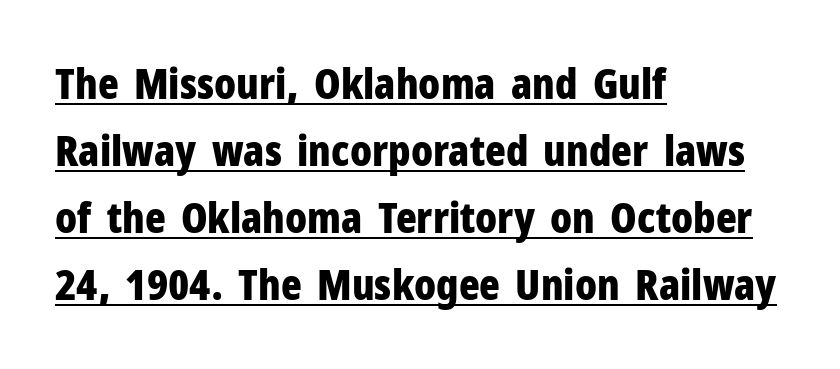
The image shows 43 px bold, condensed sans-serif type, upright; set left-aligned, normal line spacing (1.56x), normal letter spacing, underlined; low stroke contrast and a medium x-height.
